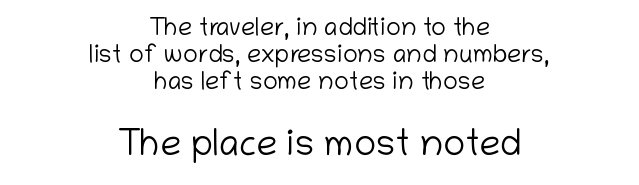
The image shows 37 px light sans-serif type, upright; set centered, tight line spacing (1.08x), normal letter spacing, not underlined; the second (bottom) block is 1.48x larger; low stroke contrast and a medium x-height.
